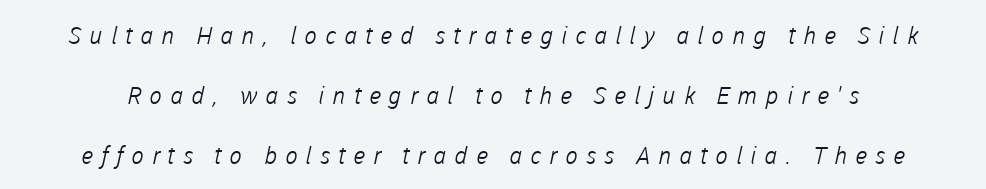
The image shows 24 px text type; set loose line spacing (2.49x), unusually wide letter spacing (+0.33 em), not underlined.
